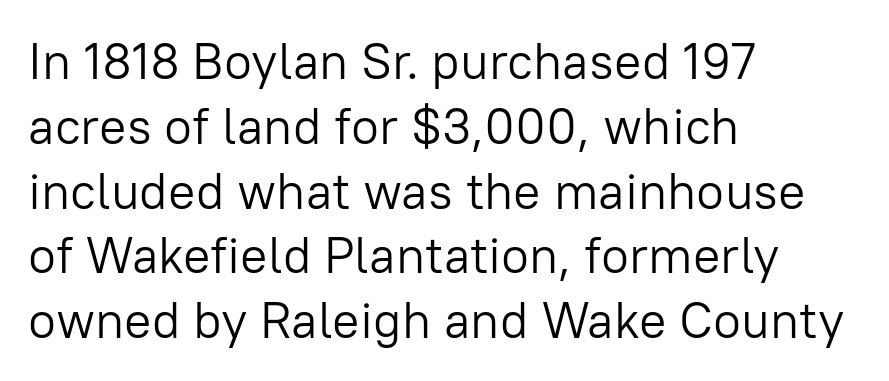
The image shows 51 px light sans-serif type, upright; set left-aligned, normal line spacing (1.27x), normal letter spacing, not underlined; low stroke contrast and a medium x-height.
